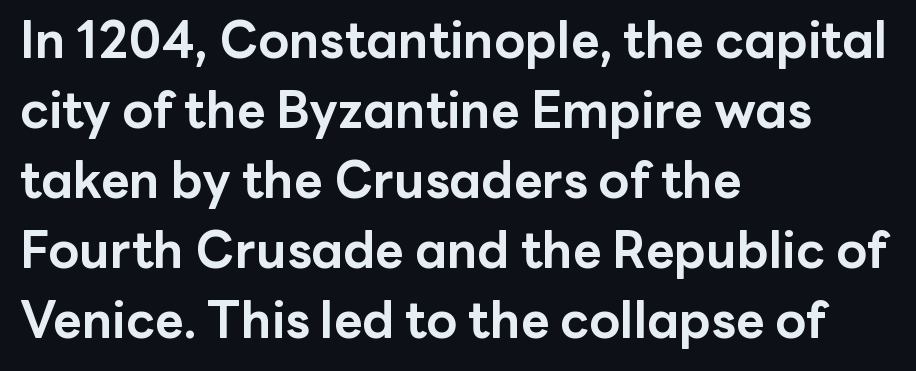
The passage shown is typed in a proportional face where columns would drift. The rendering uses a moderate line-height, typical for paragraphs. Stroke thickness is high; the sample reads as a true bold. Upright lettering throughout. The letters carry no serifs — their stems end cleanly without finishing strokes. Teacher's note: observe the even left margin — that is flush-left alignment.
